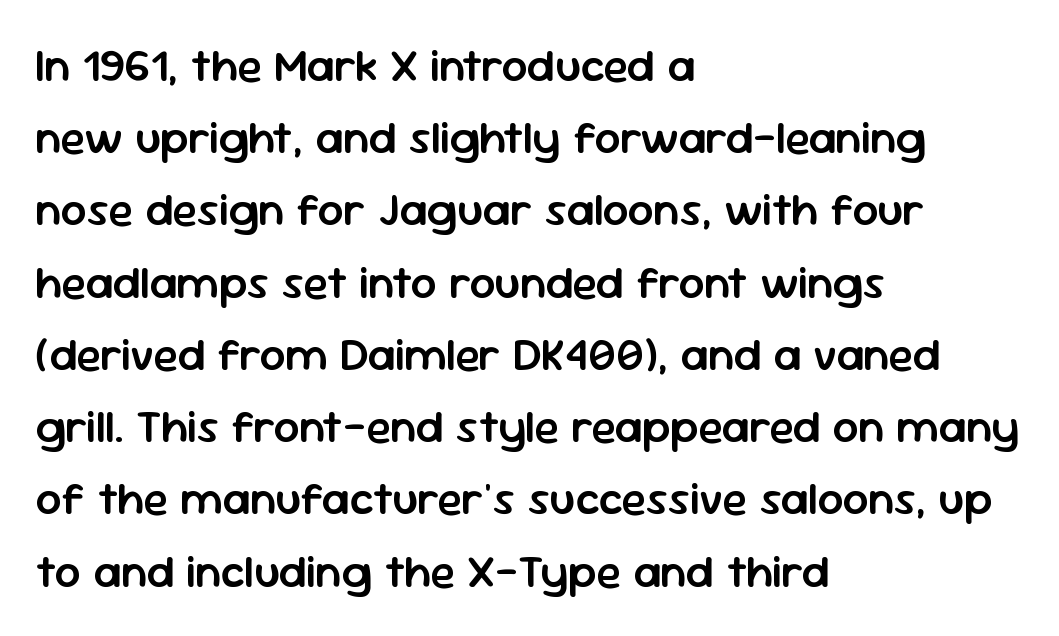
The lines are quadded left. A typesetter would call this proportional, since set widths differ per character. Glyph-to-glyph distance matches everyday printed text. The face used here is a sans, in the tradition of grotesques and geometrics. The vertical gap from one line to the next is medium.
